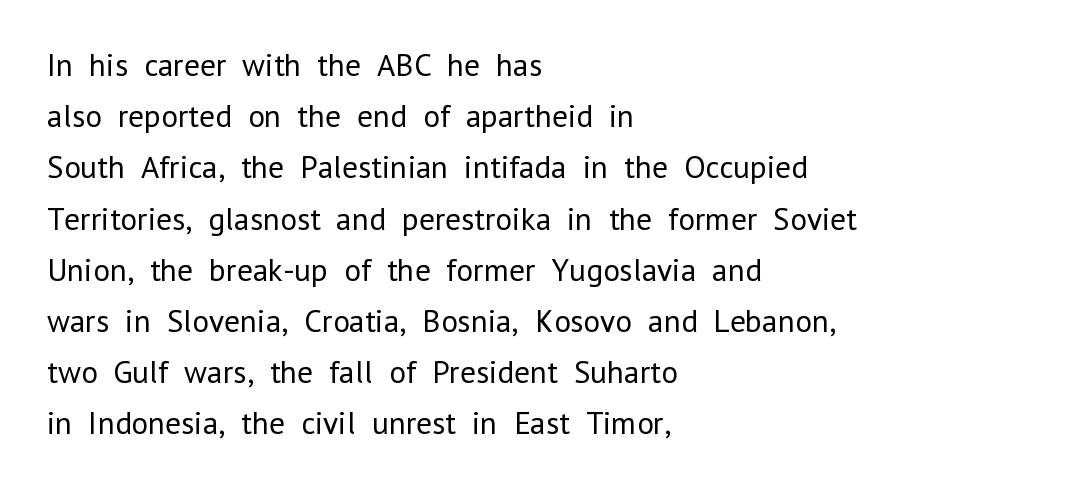
Q: Is the text bold? A: No.
Q: Is the text italic (slanted)? A: No, it is upright.
Q: Is the typeface a serif or a sans-serif typeface? A: Sans-serif.
Q: Is the text underlined? A: No.
Q: How is the paragraph aligned? A: Left-aligned.
Q: Is the spacing between letters normal or unusually wide? A: Normal.
Q: Is the spacing between lines tight, normal or loose? A: Normal.
Q: Width (condensed, normal, or wide)? A: Normal.
Q: Stroke contrast? A: Low.
Q: x-height? A: Medium.
Q: Monospaced? A: No.
